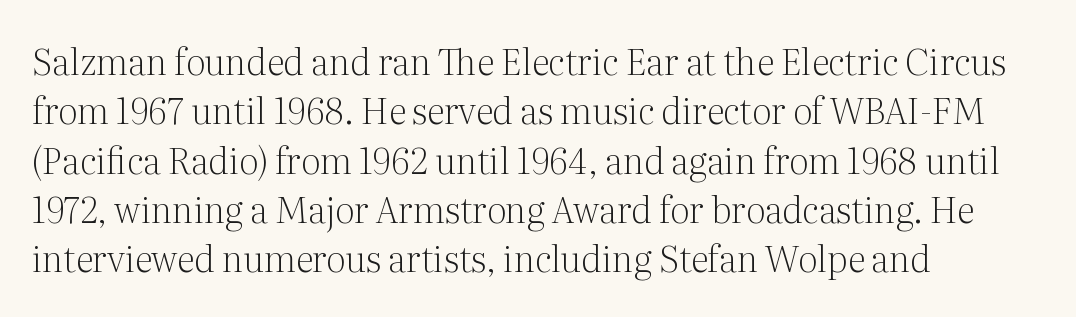
Q: Is the text bold? A: No.
Q: Is the text italic (slanted)? A: No, it is upright.
Q: Is the typeface a serif or a sans-serif typeface? A: Serif.
Q: Is the text underlined? A: No.
Q: How is the paragraph aligned? A: Left-aligned.
Q: Is the spacing between letters normal or unusually wide? A: Normal.
Q: Is the spacing between lines tight, normal or loose? A: Normal.
Q: Width (condensed, normal, or wide)? A: Normal.
Q: Stroke contrast? A: Medium.
Q: x-height? A: Medium.
Q: Monospaced? A: No.
